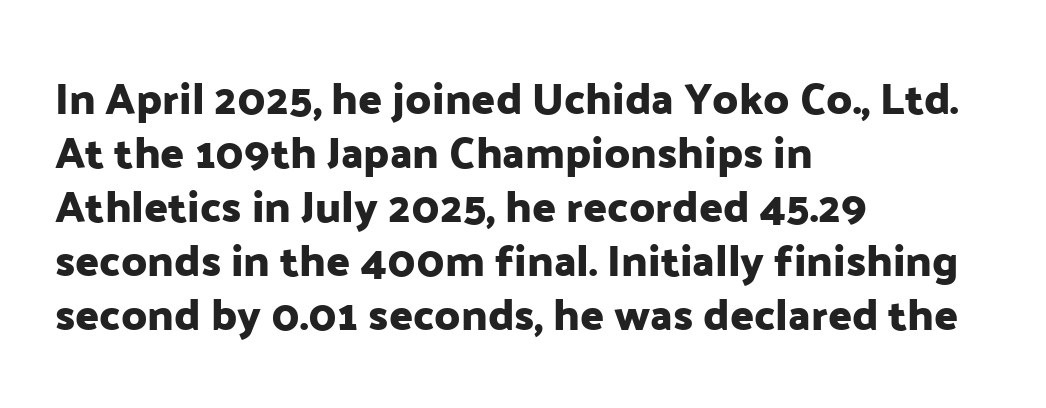
Q: Is the text italic (slanted)? A: No, it is upright.
Q: Is the typeface a serif or a sans-serif typeface? A: Sans-serif.
Q: Is the text underlined? A: No.
Q: How is the paragraph aligned? A: Left-aligned.
Q: Is the spacing between letters normal or unusually wide? A: Normal.
Q: Width (condensed, normal, or wide)? A: Normal.
Q: Stroke contrast? A: Low.
Q: x-height? A: Medium.
Q: Monospaced? A: No.
